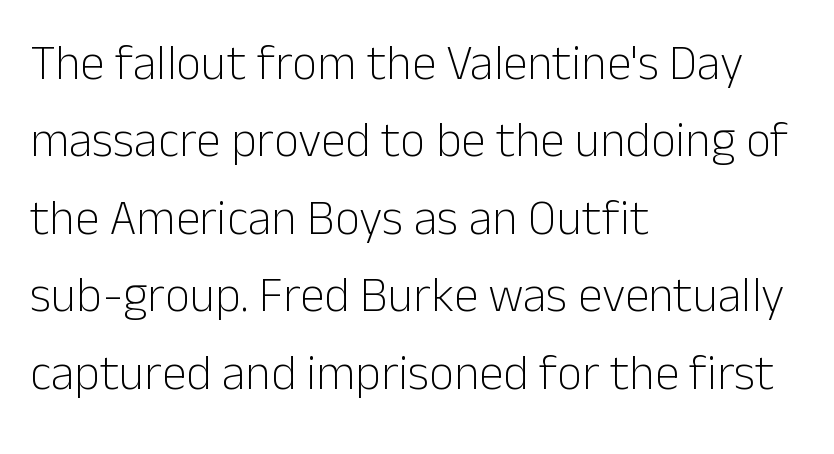
{"serif": "no", "italic": "no", "bold": "no", "weight": "light", "width": "normal", "stroke_contrast": "low", "x_height": "medium", "monospaced": "no", "underline": "no", "align": "left", "line_spacing": "normal", "line_spacing_ratio": 1.58, "letter_spacing": "normal", "letter_spacing_em": 0.0, "glyph_px": 49}
